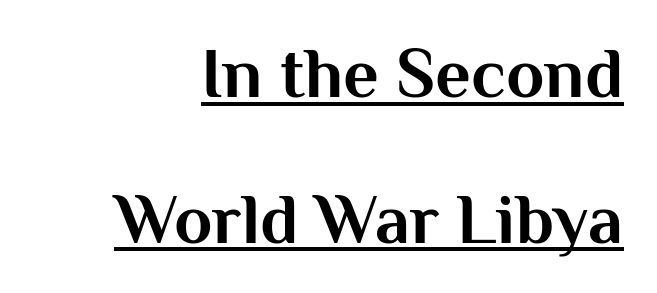
Q: Is the text bold? A: Yes.
Q: Is the text italic (slanted)? A: No, it is upright.
Q: Is the typeface a serif or a sans-serif typeface? A: Sans-serif.
Q: Is the text underlined? A: Yes.
Q: Is the spacing between letters normal or unusually wide? A: Normal.
Q: Is the spacing between lines tight, normal or loose? A: Loose.
Q: Width (condensed, normal, or wide)? A: Normal.
Q: Stroke contrast? A: Medium.
Q: x-height? A: Medium.
Q: Monospaced? A: No.
